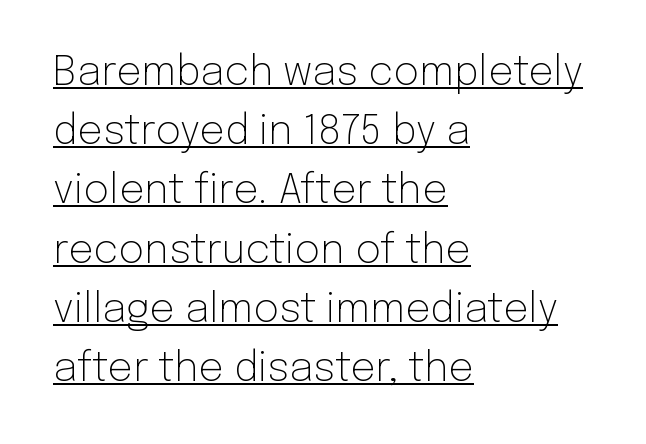
The image shows 40 px light sans-serif type, upright; set left-aligned, normal line spacing (1.48x), normal letter spacing, underlined; low stroke contrast and a medium x-height.
